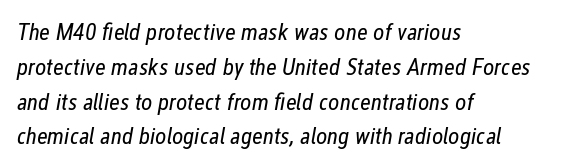
The image shows 24 px text type, italic (leaning right); set left-aligned, normal line spacing (1.45x), normal letter spacing, not underlined.
